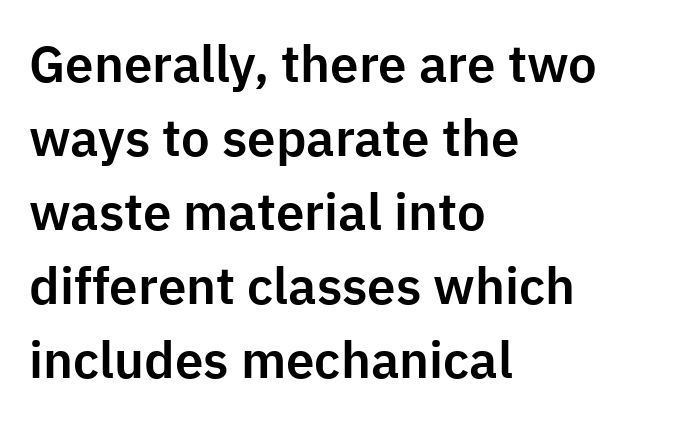
Are there feet on the stems? There aren't — it's a sans. You could call the tracking neutral — neither tight nor loose. Think of a printed novel: that variable character pitch is what you see here. The passage shown is not underscored anywhere. Every stem runs plumb, perpendicular to the baseline.
